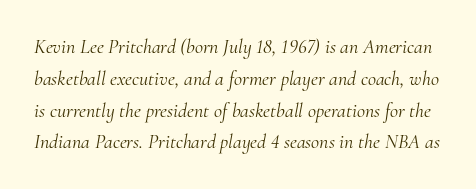
Horizontal bands of white between lines are of average thickness. A typesetter would mark this as italic. This is not heavy type; no bold has been used. Check the space under the baseline: it is left empty.
